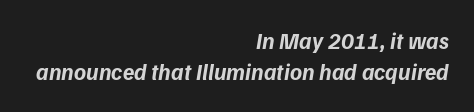
Compared with an ordinary text face, these strokes are far heavier — a full bold. Tracking value appears to be zero — textbook default spacing. Compared with typical paragraphs, the rows here are spaced about the same. Has an underline been added? It has not.
